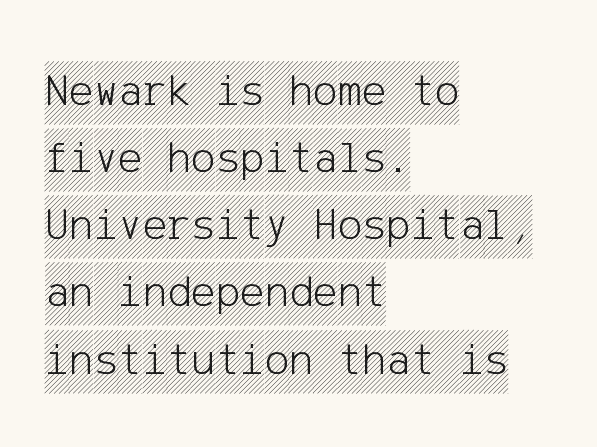
Notice how the stems are strictly vertical — no italics here. Look at the tracking — it's just the regular setting, nothing added. Each new line begins a customary step beneath the previous one. The passage shown is not underscored anywhere. Visually the block forms a straight wall on the left and a jagged coastline on the right.
